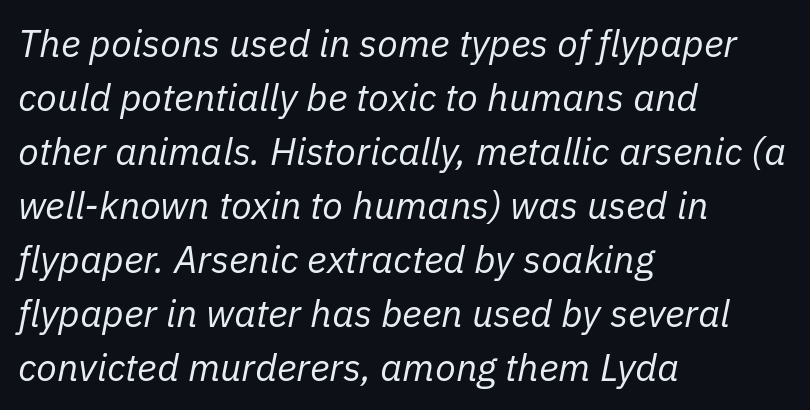
Q: Is the text bold? A: No.
Q: Is the text italic (slanted)? A: Yes, it leans right by about 11 degrees.
Q: Is the text underlined? A: No.
Q: How is the paragraph aligned? A: Left-aligned.
Q: Is the spacing between letters normal or unusually wide? A: Normal.
Q: Is the spacing between lines tight, normal or loose? A: Normal.
Q: Width (condensed, normal, or wide)? A: Normal.
Q: Stroke contrast? A: Low.
Q: x-height? A: Medium.
Q: Monospaced? A: No.
